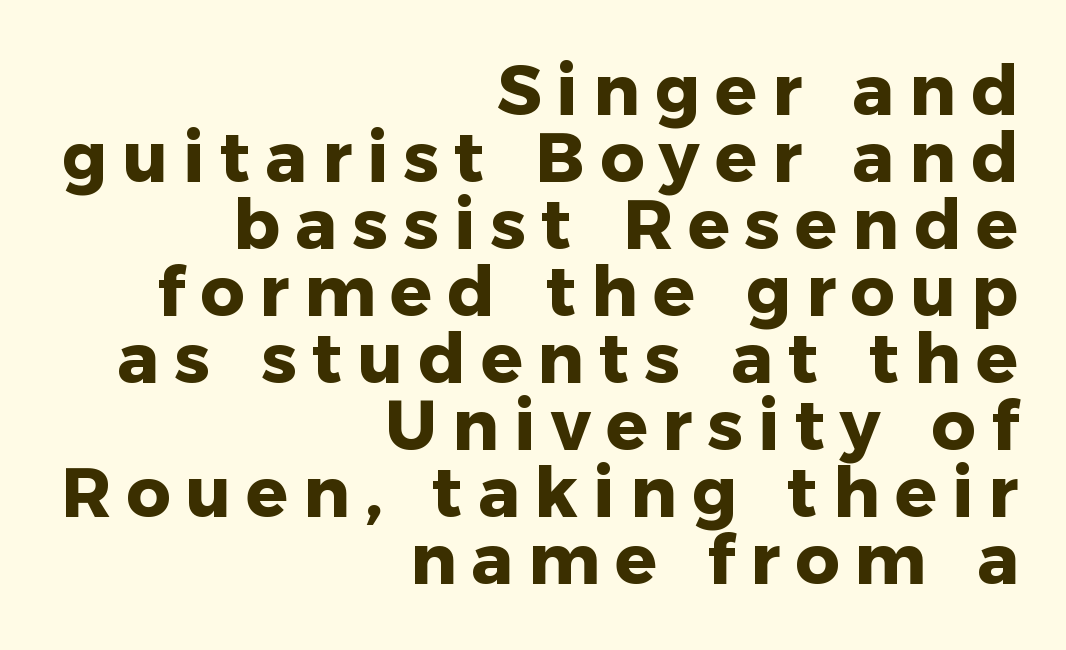
The image shows 69 px heavy sans-serif type, upright; set right-aligned, tight line spacing (0.97x), unusually wide letter spacing (+0.22 em), not underlined; low stroke contrast and a medium x-height.
